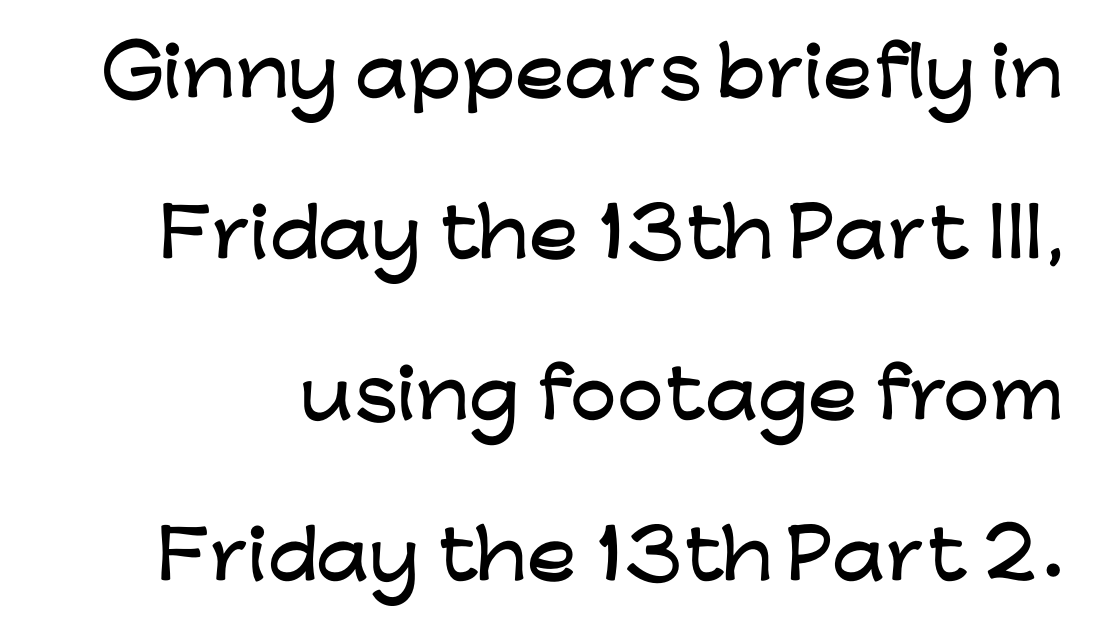
Q: Is the text italic (slanted)? A: No, it is upright.
Q: Is the typeface a serif or a sans-serif typeface? A: Sans-serif.
Q: Is the text underlined? A: No.
Q: Is the spacing between letters normal or unusually wide? A: Normal.
Q: Is the spacing between lines tight, normal or loose? A: Loose.
Q: Width (condensed, normal, or wide)? A: Wide.
Q: Stroke contrast? A: Low.
Q: x-height? A: Medium.
Q: Monospaced? A: No.
